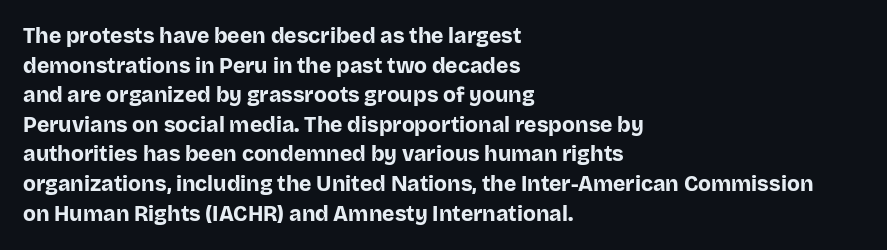
The image shows 21 px bold type, upright; set left-aligned, normal line spacing (1.41x), normal letter spacing, not underlined.
